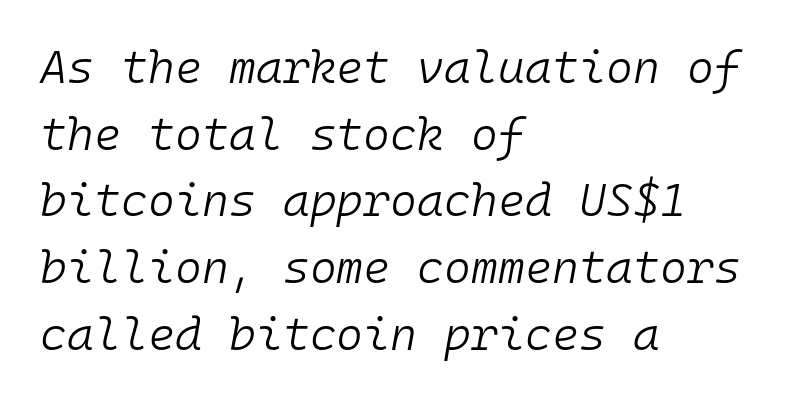
{"italic": "yes", "lean": "right", "slant_degrees": 10, "bold": "no", "weight": "light", "width": "normal", "stroke_contrast": "low", "x_height": "medium", "monospaced": "yes", "underline": "no", "align": "left", "line_spacing": "normal", "line_spacing_ratio": 1.45, "letter_spacing": "normal", "letter_spacing_em": 0.0, "glyph_px": 46}
